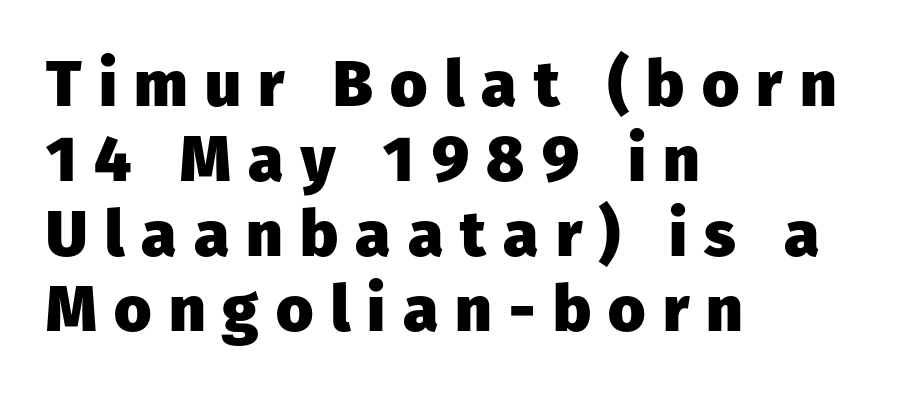
{"serif": "no", "italic": "no", "bold": "yes", "weight": "heavy", "width": "normal", "stroke_contrast": "low", "x_height": "medium", "monospaced": "no", "underline": "no", "align": "left", "line_spacing_ratio": 1.17, "letter_spacing": "wide", "letter_spacing_em": 0.27, "glyph_px": 64}
